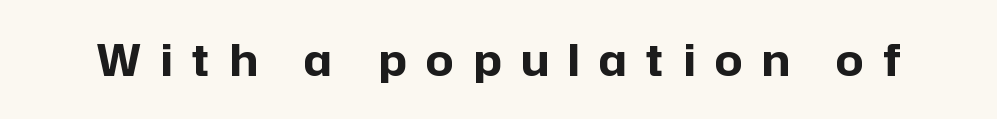
{"serif": "no", "italic": "no", "bold": "yes", "weight": "bold", "width": "normal", "stroke_contrast": "low", "x_height": "medium", "monospaced": "no", "underline": "no", "letter_spacing": "wide", "letter_spacing_em": 0.46, "glyph_px": 43}
